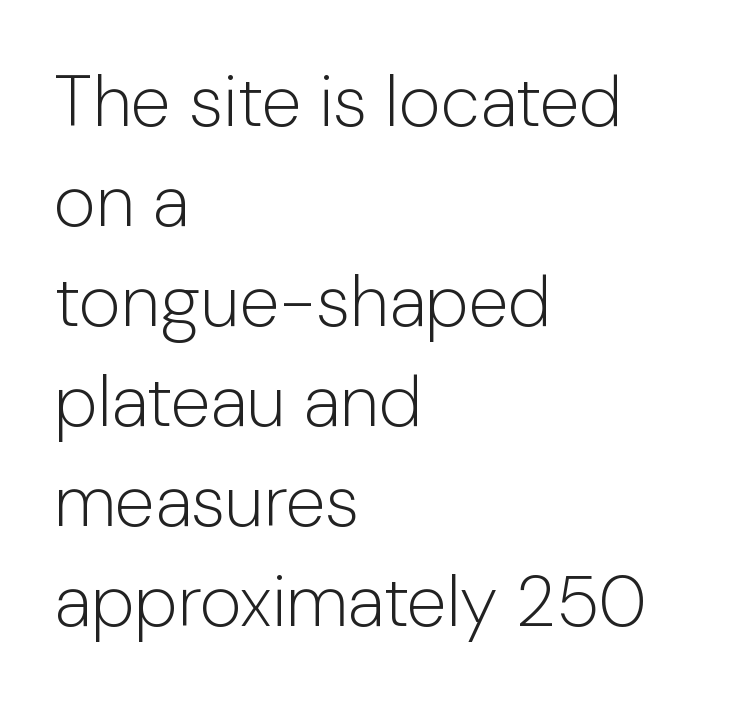
{"serif": "no", "italic": "no", "bold": "no", "weight": "light", "width": "normal", "stroke_contrast": "low", "x_height": "medium", "monospaced": "no", "underline": "no", "align": "left", "line_spacing": "normal", "line_spacing_ratio": 1.39, "letter_spacing": "normal", "letter_spacing_em": 0.0, "glyph_px": 72}
